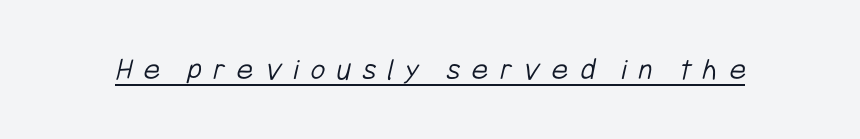
The string is rendered with underlining switched on. The passage shown is typed in a proportional face where columns would drift. This rendering employs a face without finishing strokes, i.e., a sans-serif. The typeface has the unassuming heft of standard copy or less. Spacing between characters has been opened up far beyond the box default.
